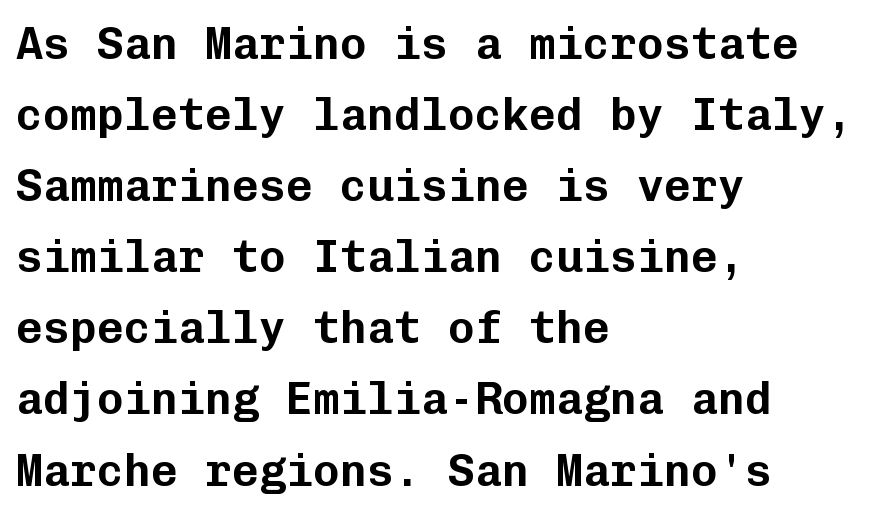
Designer's note — italics off, roman on. A bare baseline throughout the passage. The letters march in equal steps, a hallmark of fixed-pitch type. Reading down the block, your eye returns to a fixed left position each line. If you measured baseline to baseline, you'd find a middling distance.
